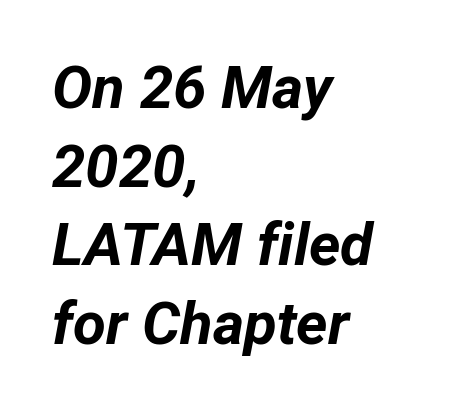
{"italic": "yes", "lean": "right", "slant_degrees": 12, "bold": "yes", "weight": "bold", "width": "normal", "stroke_contrast": "low", "x_height": "medium", "monospaced": "no", "underline": "no", "align": "left", "line_spacing": "normal", "line_spacing_ratio": 1.31, "letter_spacing": "normal", "letter_spacing_em": 0.0, "glyph_px": 60}
